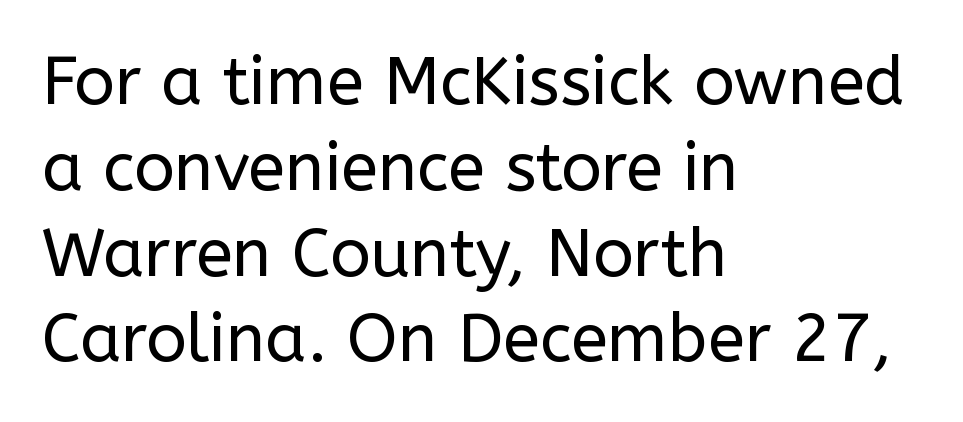
{"serif": "no", "italic": "no", "bold": "no", "weight": "regular", "width": "normal", "stroke_contrast": "low", "x_height": "medium", "monospaced": "no", "underline": "no", "align": "left", "line_spacing": "normal", "line_spacing_ratio": 1.28, "letter_spacing": "normal", "letter_spacing_em": 0.0, "glyph_px": 67}
